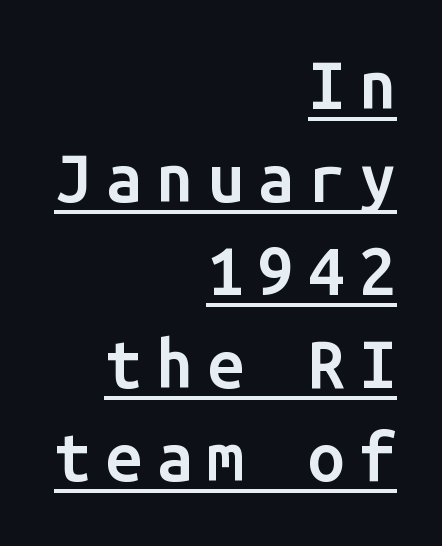
The image shows 66 px semibold sans-serif type, upright, monospaced; set right-aligned, normal line spacing (1.41x), unusually wide letter spacing (+0.21 em), underlined; low stroke contrast and a medium x-height.
